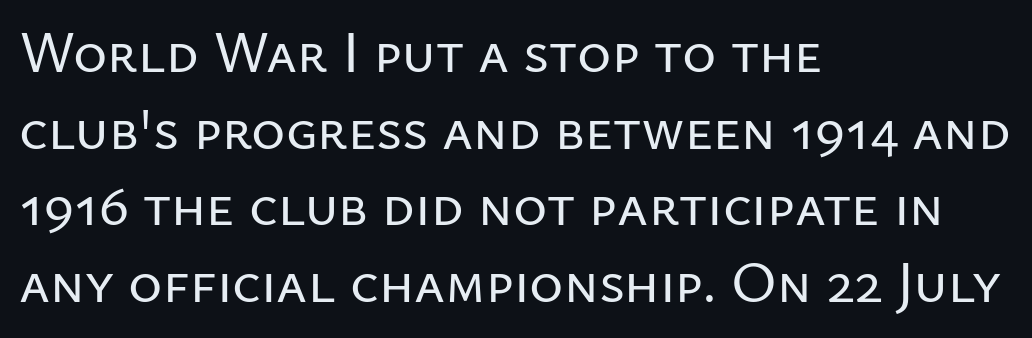
The image shows 58 px sans-serif type, upright; set left-aligned, normal line spacing (1.32x), normal letter spacing, not underlined; low stroke contrast and a medium x-height.
